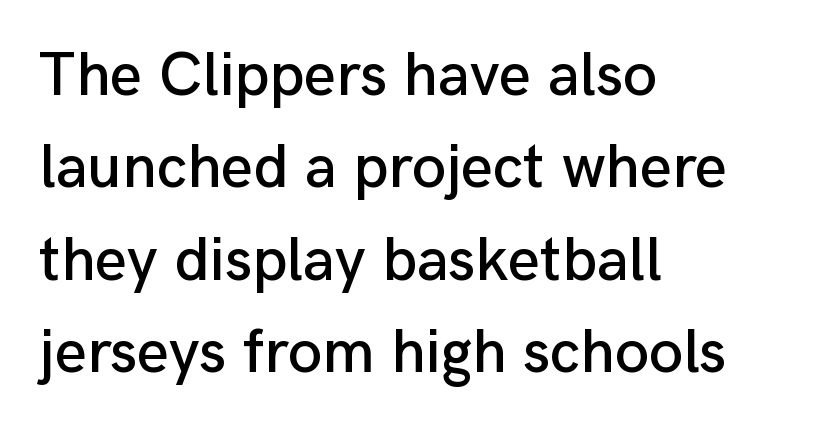
Q: Is the text italic (slanted)? A: No, it is upright.
Q: Is the typeface a serif or a sans-serif typeface? A: Sans-serif.
Q: Is the text underlined? A: No.
Q: How is the paragraph aligned? A: Left-aligned.
Q: Is the spacing between letters normal or unusually wide? A: Normal.
Q: Is the spacing between lines tight, normal or loose? A: Normal.
Q: Width (condensed, normal, or wide)? A: Normal.
Q: Stroke contrast? A: Low.
Q: x-height? A: Medium.
Q: Monospaced? A: No.
